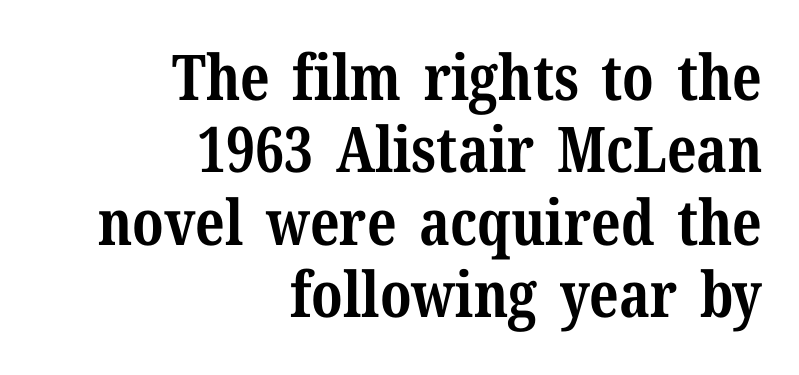
The image shows 63 px bold serif type, upright; set right-aligned, tight line spacing (1.15x), normal letter spacing, not underlined; medium stroke contrast and a medium x-height.
